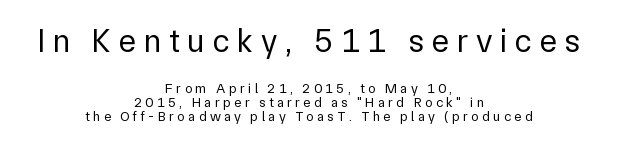
Q: Is the text bold? A: No.
Q: Is the text italic (slanted)? A: No, it is upright.
Q: Is the typeface a serif or a sans-serif typeface? A: Sans-serif.
Q: Is the text underlined? A: No.
Q: How is the paragraph aligned? A: Centered.
Q: Is the spacing between letters normal or unusually wide? A: Unusually wide.
Q: Is the spacing between lines tight, normal or loose? A: Tight.
Q: Which block of text is set in a larger size, the first (top) or the second (bottom)? A: The first (top) one.
Q: Width (condensed, normal, or wide)? A: Normal.
Q: Stroke contrast? A: Low.
Q: x-height? A: Medium.
Q: Monospaced? A: No.
